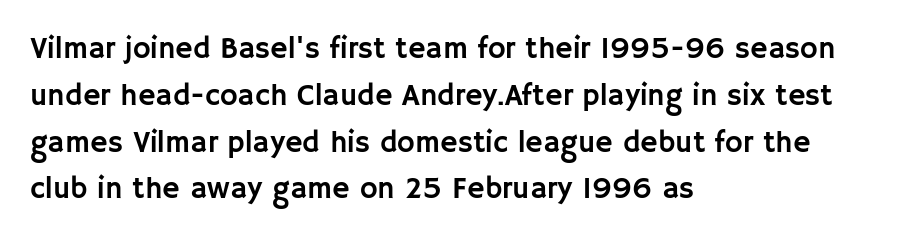
The image shows 30 px sans-serif type, upright; set left-aligned, normal line spacing (1.56x), normal letter spacing, not underlined; low stroke contrast and a large x-height.
